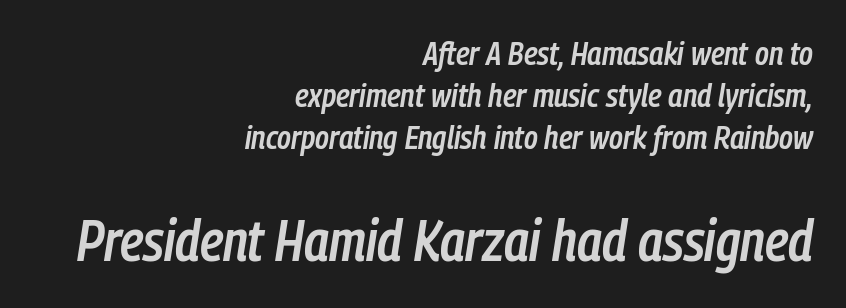
{"italic": "yes", "lean": "right", "slant_degrees": 9, "bold": "semi", "weight": "semibold", "width": "condensed", "stroke_contrast": "low", "x_height": "medium", "monospaced": "no", "underline": "no", "align": "right", "line_spacing": "normal", "line_spacing_ratio": 1.28, "letter_spacing": "normal", "letter_spacing_em": 0.0, "larger_block": "second", "size_ratio": 1.73, "glyph_px": 57}
